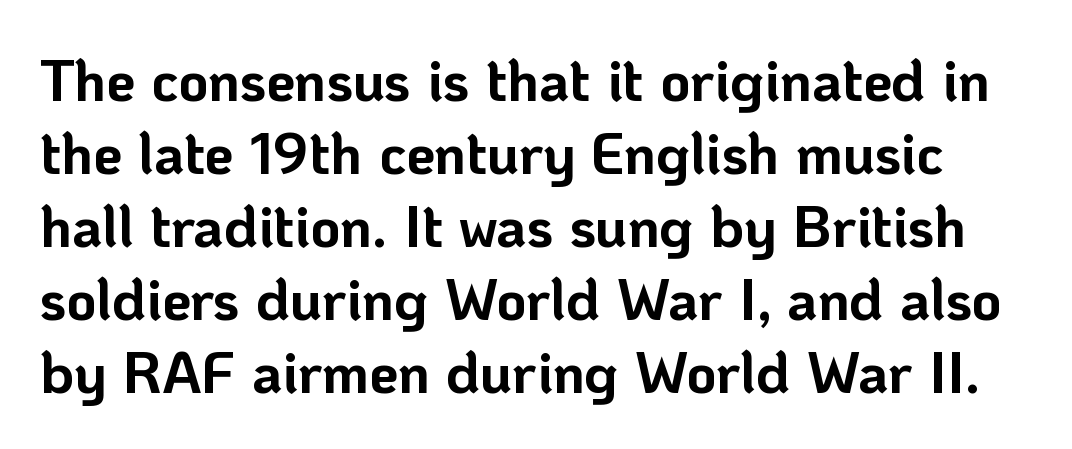
{"serif": "no", "italic": "no", "bold": "yes", "weight": "bold", "width": "normal", "stroke_contrast": "low", "x_height": "medium", "monospaced": "no", "underline": "no", "line_spacing": "normal", "line_spacing_ratio": 1.26, "letter_spacing": "normal", "letter_spacing_em": 0.0, "glyph_px": 58}
